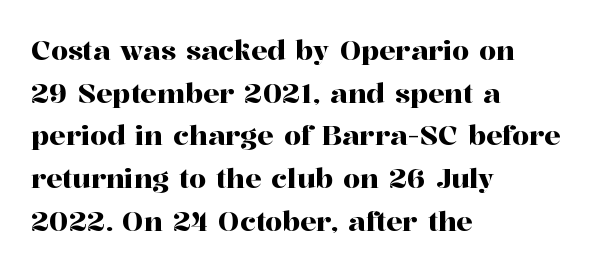
Q: Is the text italic (slanted)? A: No, it is upright.
Q: Is the text underlined? A: No.
Q: How is the paragraph aligned? A: Left-aligned.
Q: Is the spacing between letters normal or unusually wide? A: Normal.
Q: Is the spacing between lines tight, normal or loose? A: Normal.
